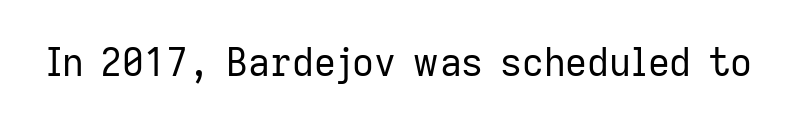
{"serif": "no", "italic": "no", "bold": "no", "weight": "regular", "width": "normal", "stroke_contrast": "low", "x_height": "medium", "monospaced": "no", "underline": "no", "letter_spacing": "normal", "letter_spacing_em": 0.0, "glyph_px": 38}
